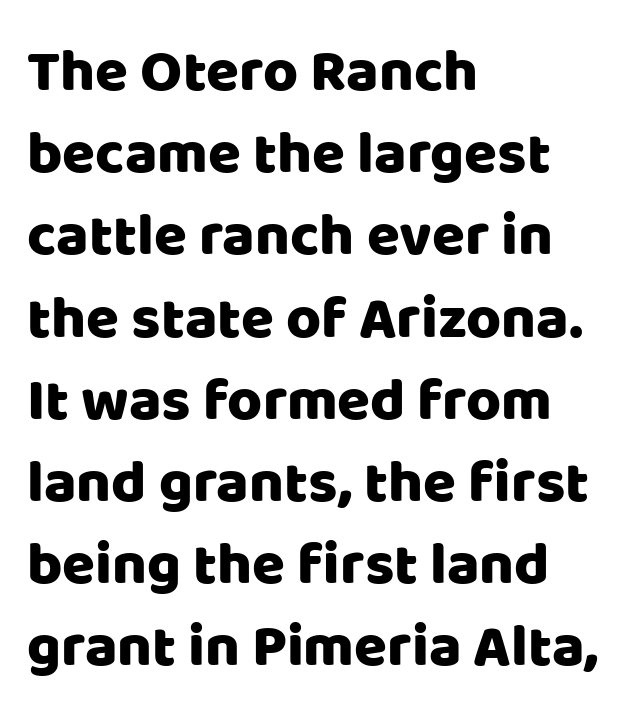
Q: Is the text italic (slanted)? A: No, it is upright.
Q: Is the typeface a serif or a sans-serif typeface? A: Sans-serif.
Q: Is the text underlined? A: No.
Q: How is the paragraph aligned? A: Left-aligned.
Q: Is the spacing between letters normal or unusually wide? A: Normal.
Q: Is the spacing between lines tight, normal or loose? A: Normal.
Q: Width (condensed, normal, or wide)? A: Normal.
Q: Stroke contrast? A: Low.
Q: x-height? A: Large.
Q: Monospaced? A: No.
